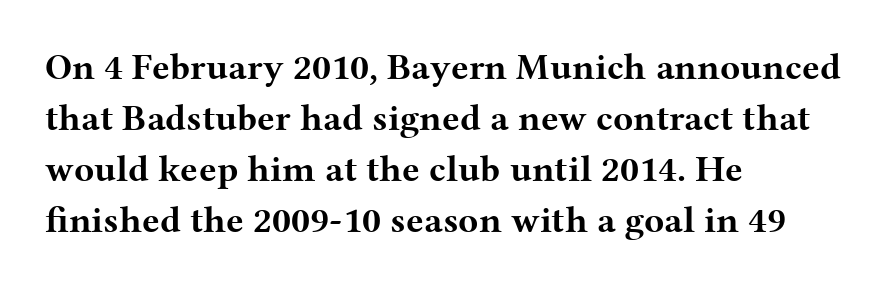
The image shows 37 px bold, wide serif type, upright; set left-aligned, normal line spacing (1.38x), normal letter spacing, not underlined; medium stroke contrast and a medium x-height.
